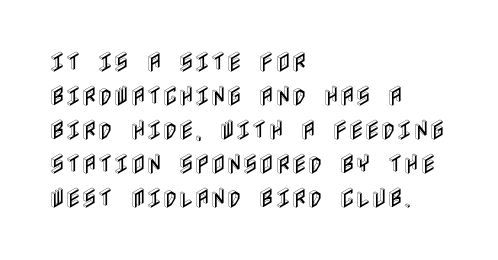
The image shows 22 px text type, upright; set left-aligned, normal line spacing (1.54x), normal letter spacing, not underlined.
